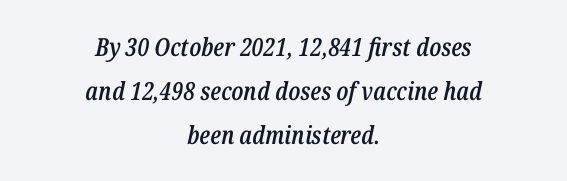
The image shows 25 px text type, italic (leaning right); set centered, line spacing 1.76x, normal letter spacing, not underlined.
